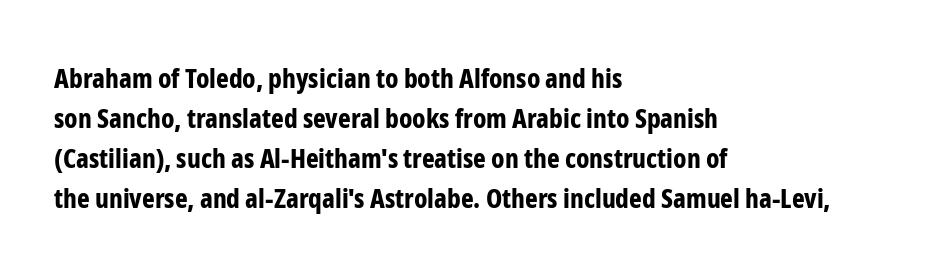
{"italic": "no", "bold": "yes", "underline": "no", "align": "left", "line_spacing": "normal", "line_spacing_ratio": 1.48, "letter_spacing": "normal", "letter_spacing_em": 0.0, "glyph_px": 27}
